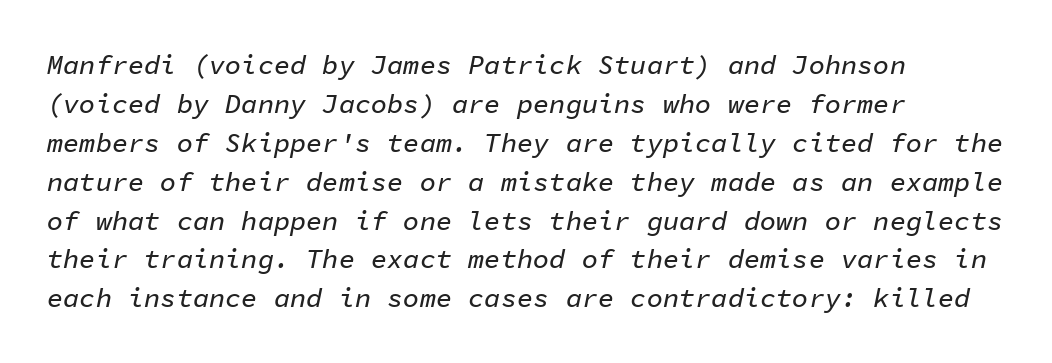
The image shows 27 px text type, italic (leaning right); set left-aligned, normal line spacing (1.44x), normal letter spacing, not underlined.
